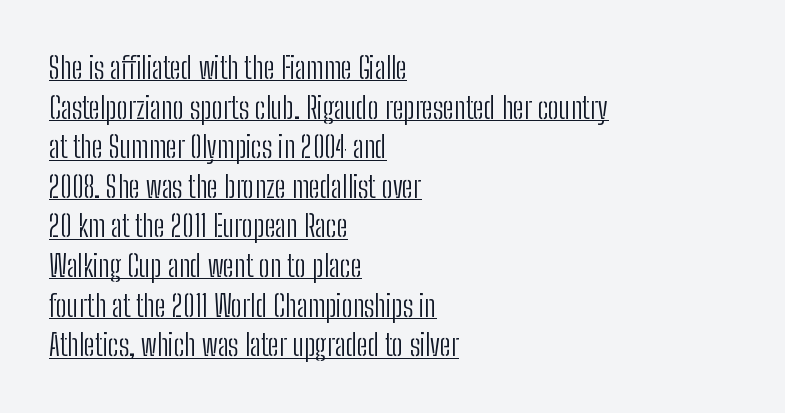
The image shows 30 px light, condensed sans-serif type, upright; set left-aligned, normal line spacing (1.32x), normal letter spacing, underlined; low stroke contrast and a medium x-height.
